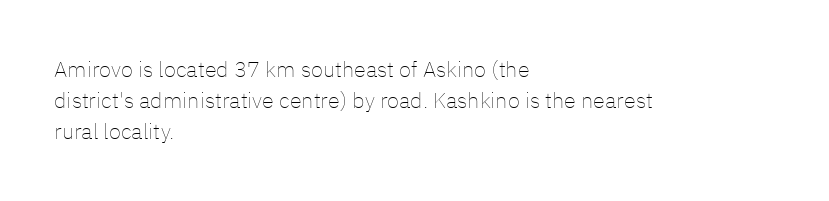
The image shows 22 px text type, upright; set left-aligned, normal line spacing (1.42x), normal letter spacing, not underlined.
